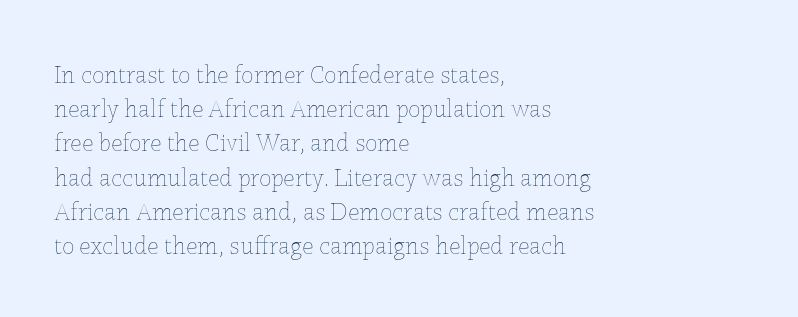
The image shows 25 px text type, upright; set left-aligned, normal line spacing (1.37x), normal letter spacing, not underlined.
